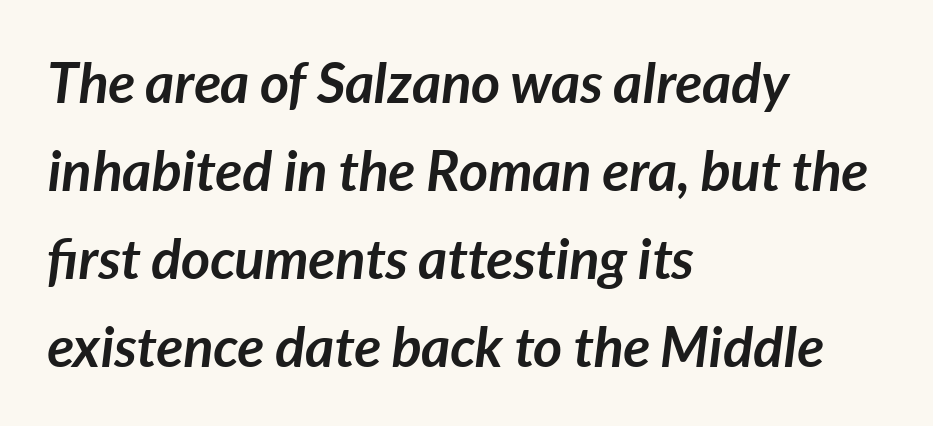
The image shows 56 px semibold type, italic (leaning right); set left-aligned, normal line spacing (1.57x), normal letter spacing, not underlined; low stroke contrast and a medium x-height.
